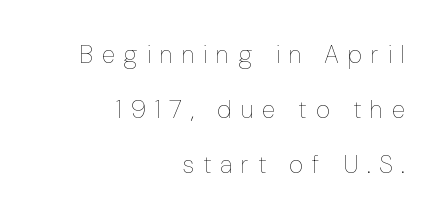
Q: Is the text bold? A: No.
Q: Is the text italic (slanted)? A: No, it is upright.
Q: Is the text underlined? A: No.
Q: How is the paragraph aligned? A: Right-aligned.
Q: Is the spacing between letters normal or unusually wide? A: Unusually wide.
Q: Is the spacing between lines tight, normal or loose? A: Loose.
